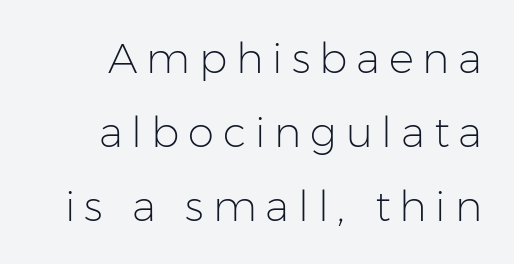
Q: Is the text bold? A: No.
Q: Is the text italic (slanted)? A: No, it is upright.
Q: Is the typeface a serif or a sans-serif typeface? A: Sans-serif.
Q: Is the text underlined? A: No.
Q: Is the spacing between letters normal or unusually wide? A: Unusually wide.
Q: Width (condensed, normal, or wide)? A: Normal.
Q: Stroke contrast? A: Low.
Q: x-height? A: Medium.
Q: Monospaced? A: No.
